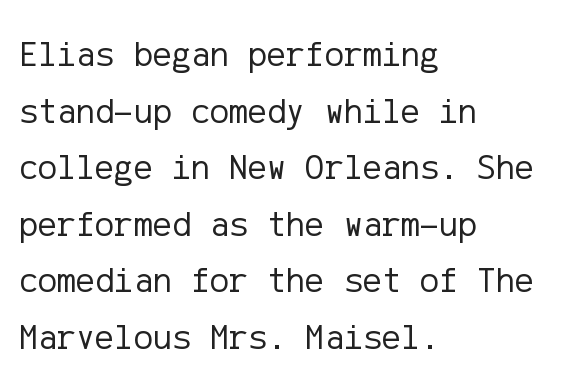
The image shows 36 px regular-weight sans-serif type, upright; set left-aligned, normal line spacing (1.57x), normal letter spacing, not underlined; low stroke contrast and a medium x-height.
